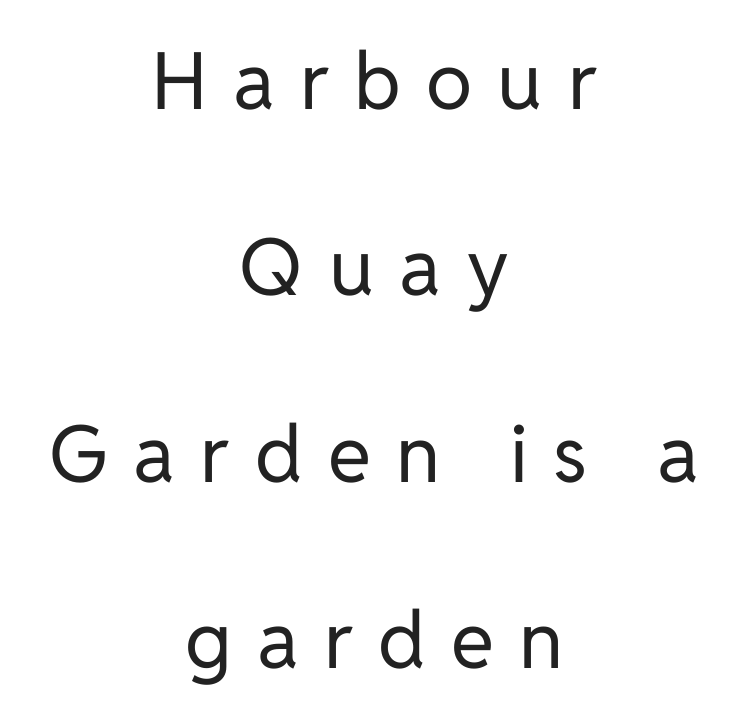
The image shows 79 px regular-weight sans-serif type, upright; set centered, loose line spacing (2.36x), unusually wide letter spacing (+0.32 em), not underlined; low stroke contrast and a medium x-height.
